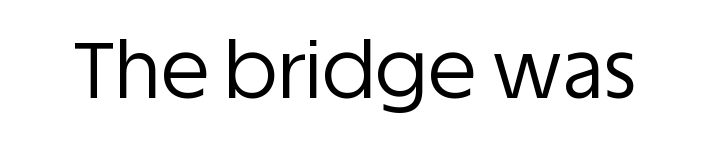
Q: Is the text bold? A: No.
Q: Is the text italic (slanted)? A: No, it is upright.
Q: Is the typeface a serif or a sans-serif typeface? A: Sans-serif.
Q: Is the text underlined? A: No.
Q: Is the spacing between letters normal or unusually wide? A: Normal.
Q: Width (condensed, normal, or wide)? A: Normal.
Q: Stroke contrast? A: Low.
Q: x-height? A: Large.
Q: Monospaced? A: No.
